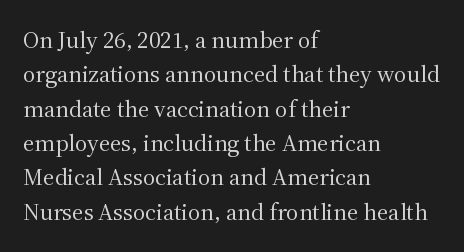
{"italic": "no", "bold": "no", "underline": "no", "align": "left", "line_spacing": "normal", "line_spacing_ratio": 1.43, "letter_spacing": "normal", "letter_spacing_em": 0.0, "glyph_px": 24}
